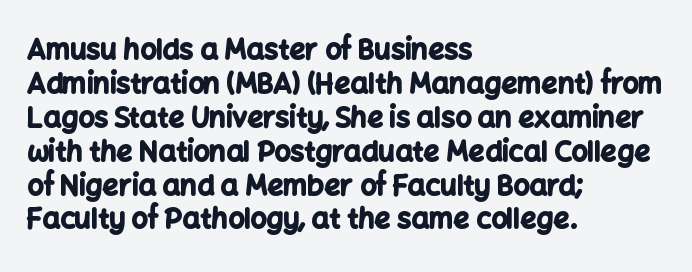
{"serif": "no", "italic": "no", "bold": "yes", "weight": "bold", "width": "normal", "stroke_contrast": "low", "x_height": "medium", "monospaced": "no", "underline": "no", "align": "left", "line_spacing_ratio": 1.21, "letter_spacing": "normal", "letter_spacing_em": 0.0, "glyph_px": 28}
